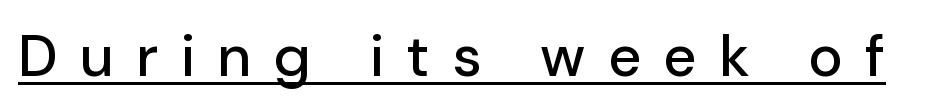
The glyphs in this specimen are sans serif. The horizontal fit of the characters is loose and conspicuously gappy. Varying glyph widths throughout — classic text-font behaviour. The lettering stays uniformly vertical, giving the passage a roman look. Caption: lettering with a line underneath.
